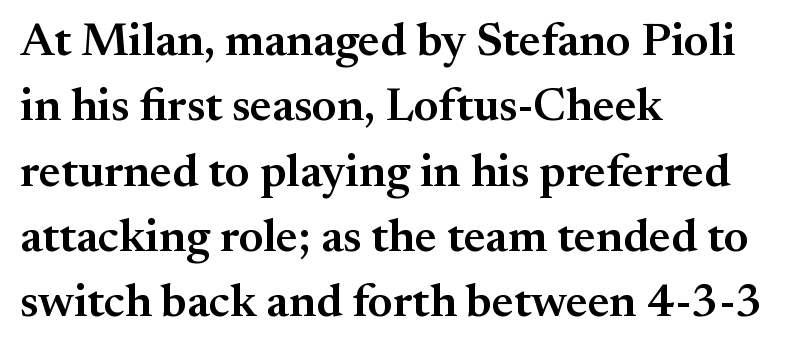
Q: Is the text bold? A: Semi-bold.
Q: Is the text italic (slanted)? A: No, it is upright.
Q: Is the typeface a serif or a sans-serif typeface? A: Serif.
Q: Is the text underlined? A: No.
Q: How is the paragraph aligned? A: Left-aligned.
Q: Is the spacing between letters normal or unusually wide? A: Normal.
Q: Is the spacing between lines tight, normal or loose? A: Normal.
Q: Width (condensed, normal, or wide)? A: Normal.
Q: Stroke contrast? A: Medium.
Q: x-height? A: Small.
Q: Monospaced? A: No.
